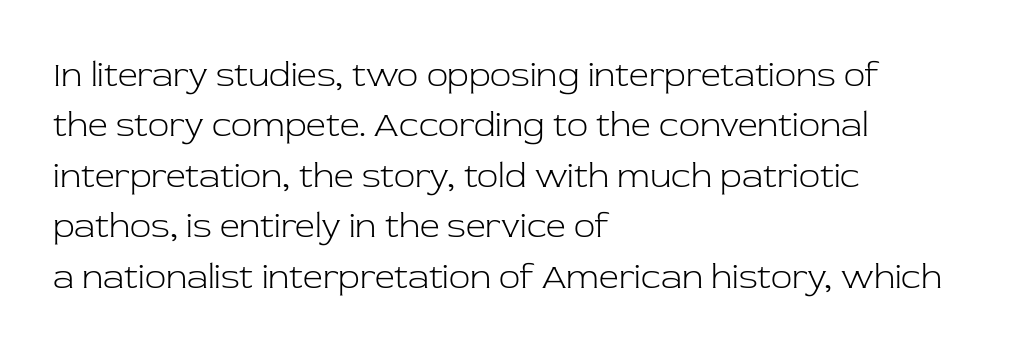
The image shows 35 px light serif type, upright; set left-aligned, normal line spacing (1.44x), normal letter spacing, not underlined; low stroke contrast and a medium x-height.
